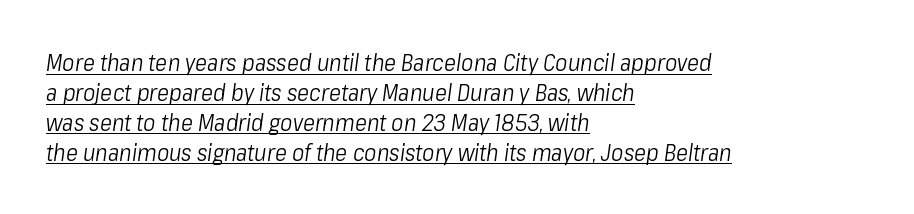
Q: Is the text bold? A: No.
Q: Is the text italic (slanted)? A: Yes, it leans right by about 8 degrees.
Q: Is the text underlined? A: Yes.
Q: How is the paragraph aligned? A: Left-aligned.
Q: Is the spacing between letters normal or unusually wide? A: Normal.
Q: Is the spacing between lines tight, normal or loose? A: Normal.
